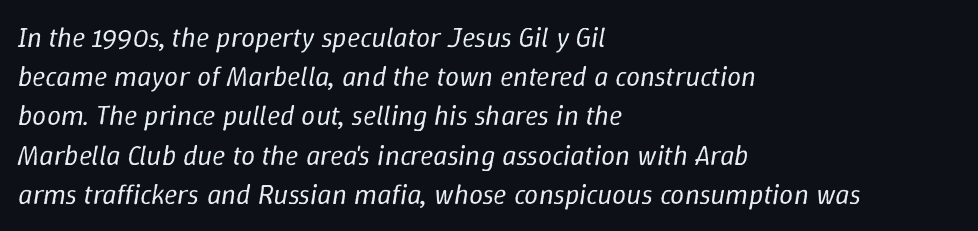
Q: Is the text bold? A: No.
Q: Is the text italic (slanted)? A: Yes, it leans right by about 9 degrees.
Q: Is the text underlined? A: No.
Q: How is the paragraph aligned? A: Left-aligned.
Q: Is the spacing between letters normal or unusually wide? A: Normal.
Q: Is the spacing between lines tight, normal or loose? A: Normal.
Q: Width (condensed, normal, or wide)? A: Normal.
Q: Stroke contrast? A: Low.
Q: x-height? A: Medium.
Q: Monospaced? A: No.
